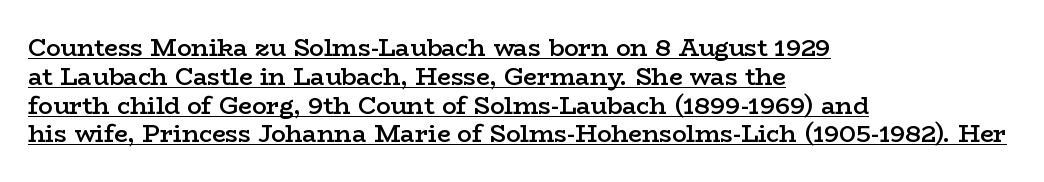
The image shows 24 px text type, upright; set left-aligned, line spacing 1.2x, normal letter spacing, underlined.
